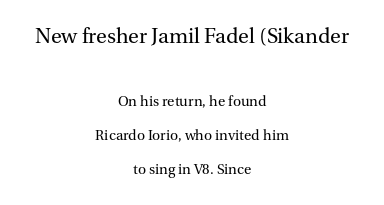
What's the leading like? Stretched, with rows far apart. Italic: no, the glyphs are upright roman. Bare-footed words on every line. Weight: regular or lighter.
